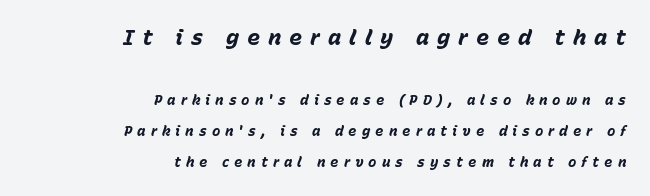
Q: Is the text bold? A: Yes.
Q: Is the text italic (slanted)? A: Yes, it leans right by about 15 degrees.
Q: Is the text underlined? A: No.
Q: How is the paragraph aligned? A: Right-aligned.
Q: Is the spacing between letters normal or unusually wide? A: Unusually wide.
Q: Is the spacing between lines tight, normal or loose? A: Loose.
Q: Which block of text is set in a larger size, the first (top) or the second (bottom)? A: The first (top) one.
